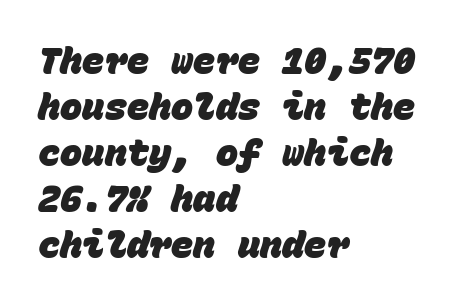
This sample uses a sans-serif face. Only glyphs here, with clear space below each row. Its strokes are broad and dark, the hallmark of bold type. This sample has the even, mechanical cadence of fixed-width lettering. What stands out about the letter spacing? Nothing — it is the standard amount.
